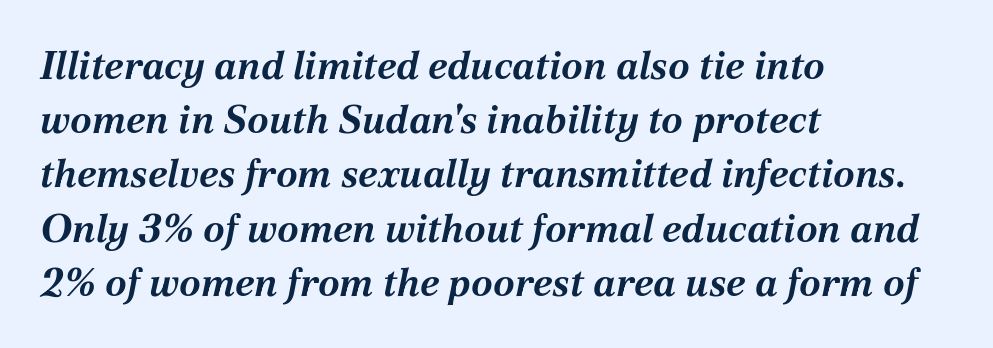
The image shows 39 px bold type, italic (leaning right); set left-aligned, normal line spacing (1.39x), normal letter spacing, not underlined; medium stroke contrast and a medium x-height.
